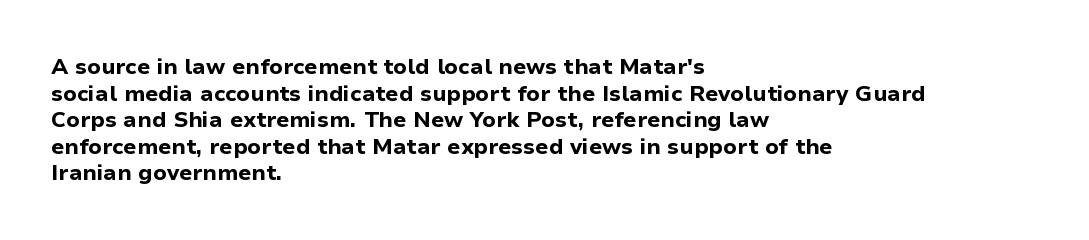
Q: Is the text bold? A: Yes.
Q: Is the text italic (slanted)? A: No, it is upright.
Q: Is the text underlined? A: No.
Q: How is the paragraph aligned? A: Left-aligned.
Q: Is the spacing between letters normal or unusually wide? A: Normal.
